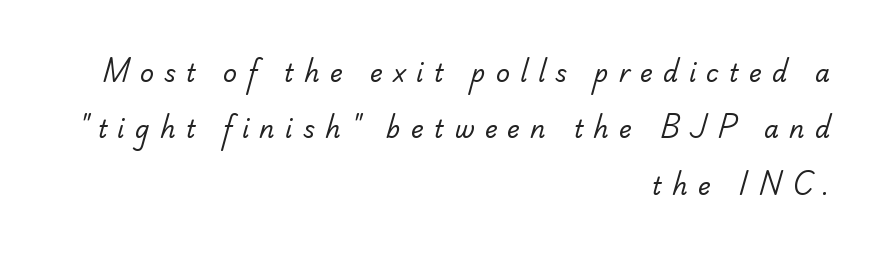
{"bold": "no", "underline": "no", "align": "right", "line_spacing": "loose", "line_spacing_ratio": 2.35, "letter_spacing": "wide", "letter_spacing_em": 0.43, "glyph_px": 24}
